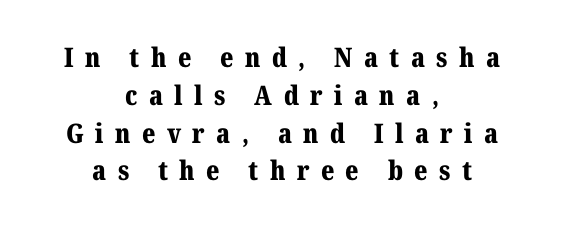
Q: Is the text bold? A: Yes.
Q: Is the text italic (slanted)? A: No, it is upright.
Q: Is the text underlined? A: No.
Q: How is the paragraph aligned? A: Centered.
Q: Is the spacing between letters normal or unusually wide? A: Unusually wide.
Q: Is the spacing between lines tight, normal or loose? A: Normal.
